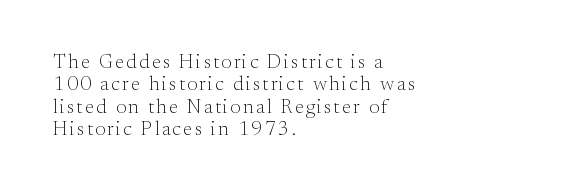
The lettering holds an erect, upright posture throughout. Only glyphs here, with clear space below each row. The typesetting does not lean heavy: it is not bold. If you measured baseline to baseline, you'd find a short distance. One-word summary of the alignment: left.
